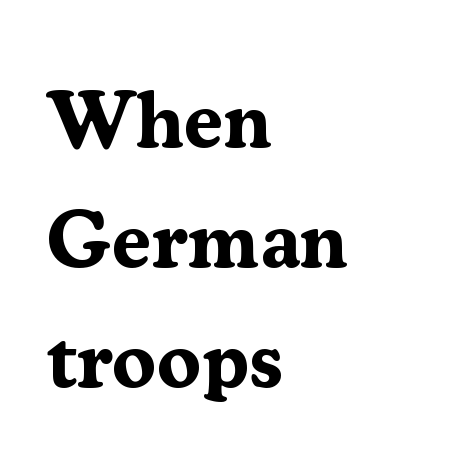
Q: Is the text bold? A: Yes.
Q: Is the text italic (slanted)? A: No, it is upright.
Q: Is the typeface a serif or a sans-serif typeface? A: Serif.
Q: Is the text underlined? A: No.
Q: How is the paragraph aligned? A: Left-aligned.
Q: Is the spacing between letters normal or unusually wide? A: Normal.
Q: Is the spacing between lines tight, normal or loose? A: Normal.
Q: Width (condensed, normal, or wide)? A: Normal.
Q: Stroke contrast? A: Medium.
Q: x-height? A: Medium.
Q: Monospaced? A: No.
